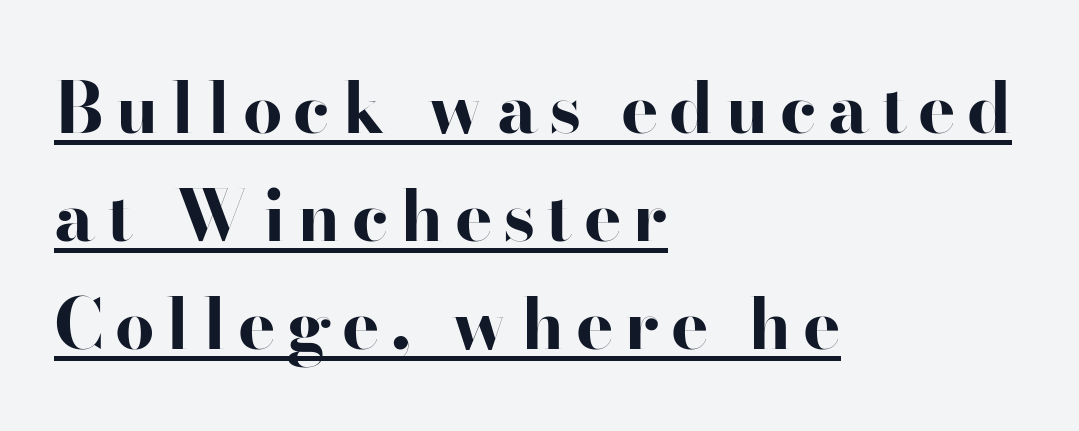
The image shows 70 px bold, wide sans-serif type, upright; set left-aligned, normal line spacing (1.54x), underlined; high stroke contrast and a small x-height.
